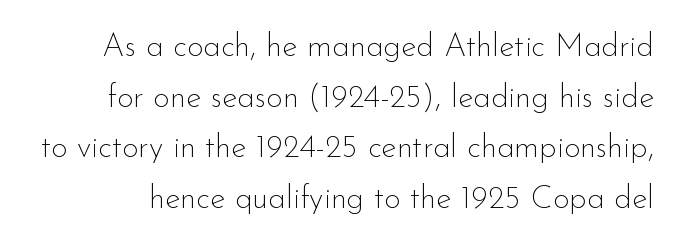
Q: Is the text bold? A: No.
Q: Is the text italic (slanted)? A: No, it is upright.
Q: Is the typeface a serif or a sans-serif typeface? A: Sans-serif.
Q: Is the text underlined? A: No.
Q: Is the spacing between letters normal or unusually wide? A: Normal.
Q: Is the spacing between lines tight, normal or loose? A: Normal.
Q: Width (condensed, normal, or wide)? A: Normal.
Q: Stroke contrast? A: Low.
Q: x-height? A: Small.
Q: Monospaced? A: No.
